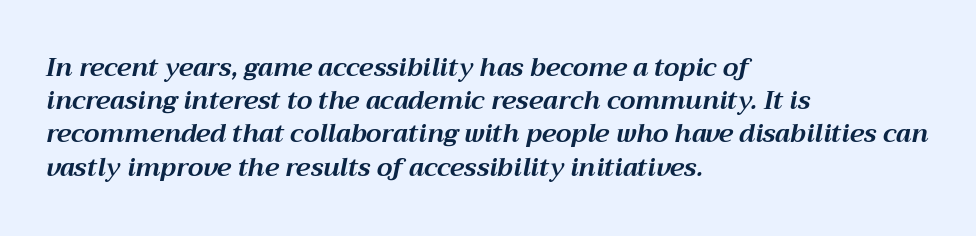
Q: Is the text bold? A: Yes.
Q: Is the text italic (slanted)? A: Yes, it leans right by about 12 degrees.
Q: Is the text underlined? A: No.
Q: How is the paragraph aligned? A: Left-aligned.
Q: Is the spacing between letters normal or unusually wide? A: Normal.
Q: Is the spacing between lines tight, normal or loose? A: Normal.
